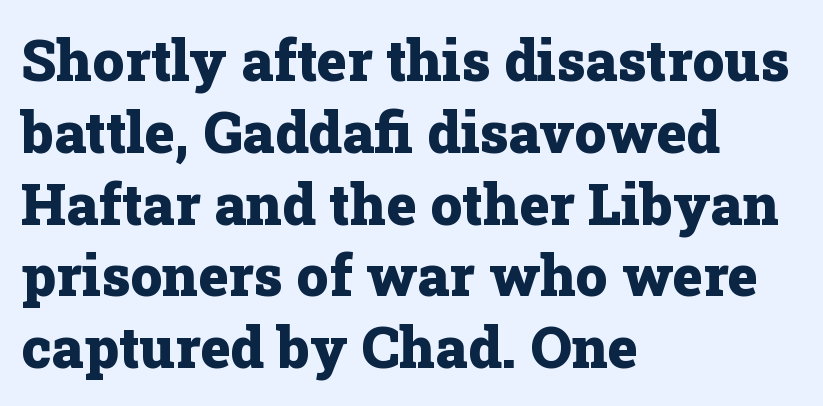
Nothing unusual about the tracking: characters are spaced as the font intends. Bold? Absolutely — the strokes are thick and heavy. Upright lettering throughout. Check where the strokes stop: tiny serifs finish them off. The passage shown is not underscored anywhere.
